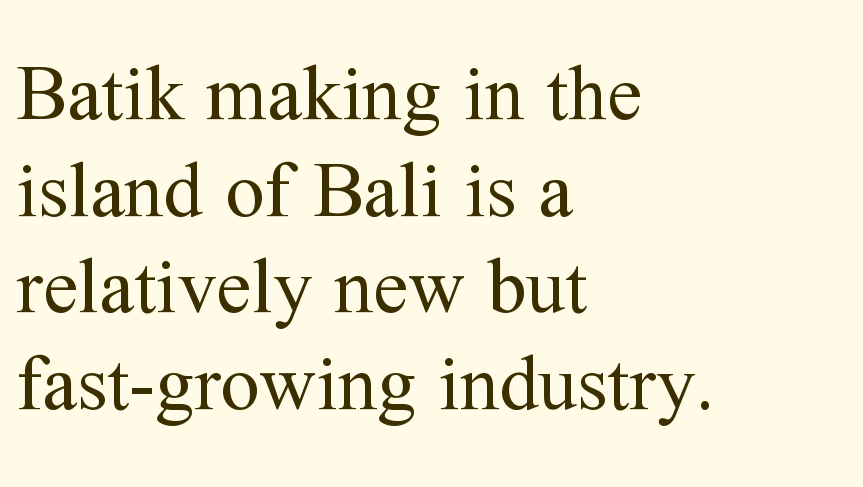
{"serif": "yes", "italic": "no", "bold": "no", "weight": "regular", "width": "normal", "stroke_contrast": "medium", "x_height": "medium", "monospaced": "no", "underline": "no", "align": "left", "line_spacing_ratio": 1.24, "letter_spacing": "normal", "letter_spacing_em": 0.0, "glyph_px": 78}
